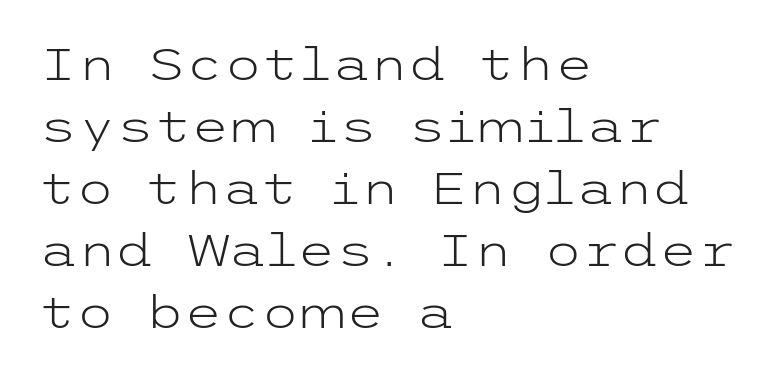
Stems here are at most as thick as an everyday book face. Check the space under the baseline: it is left empty. Standard letterfit; no display-style spreading of the glyphs. The lines are quadded left.
